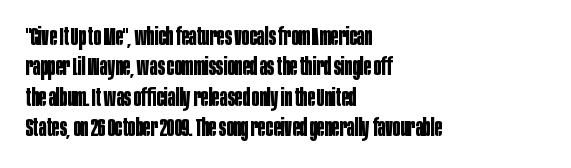
Q: Is the text bold? A: Yes.
Q: Is the text italic (slanted)? A: No, it is upright.
Q: Is the text underlined? A: No.
Q: How is the paragraph aligned? A: Left-aligned.
Q: Is the spacing between letters normal or unusually wide? A: Normal.
